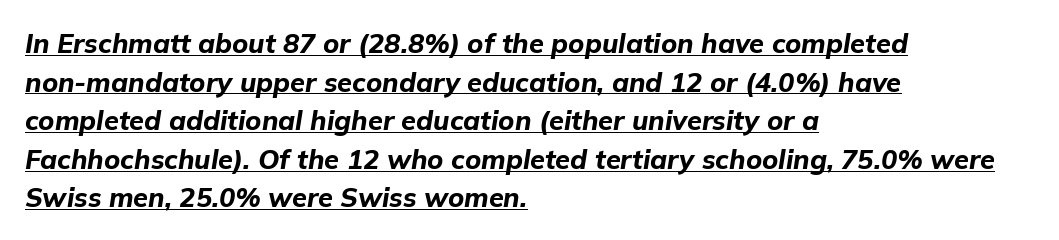
Q: Is the text bold? A: Yes.
Q: Is the text italic (slanted)? A: Yes, it leans right by about 9 degrees.
Q: Is the text underlined? A: Yes.
Q: How is the paragraph aligned? A: Left-aligned.
Q: Is the spacing between letters normal or unusually wide? A: Normal.
Q: Is the spacing between lines tight, normal or loose? A: Normal.
